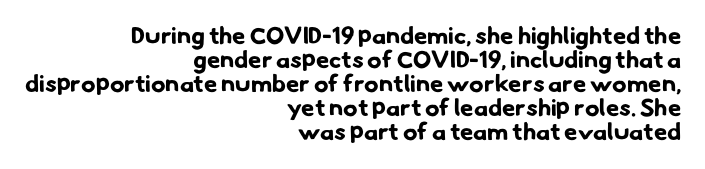
The image shows 24 px bold type; set right-aligned, tight line spacing (1.0x), normal letter spacing, not underlined.
